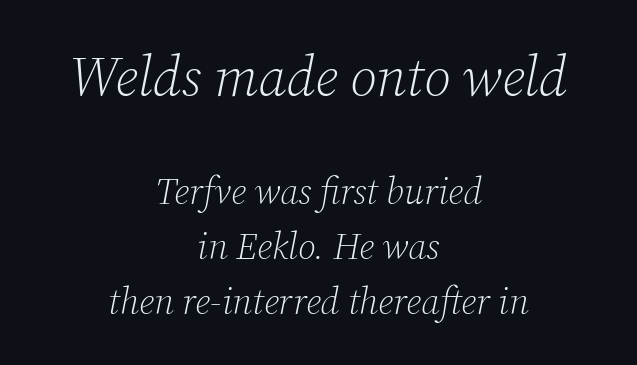
{"serif": "yes", "italic": "yes", "lean": "right", "slant_degrees": 12, "bold": "no", "weight": "light", "width": "normal", "stroke_contrast": "low", "x_height": "medium", "monospaced": "no", "underline": "no", "align": "center", "line_spacing": "normal", "line_spacing_ratio": 1.49, "letter_spacing": "normal", "letter_spacing_em": 0.0, "larger_block": "first", "size_ratio": 1.51, "glyph_px": 56}
